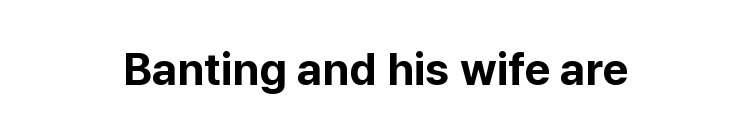
{"serif": "no", "italic": "no", "bold": "yes", "weight": "bold", "width": "normal", "stroke_contrast": "low", "x_height": "medium", "monospaced": "no", "underline": "no", "letter_spacing": "normal", "letter_spacing_em": 0.0, "glyph_px": 45}
